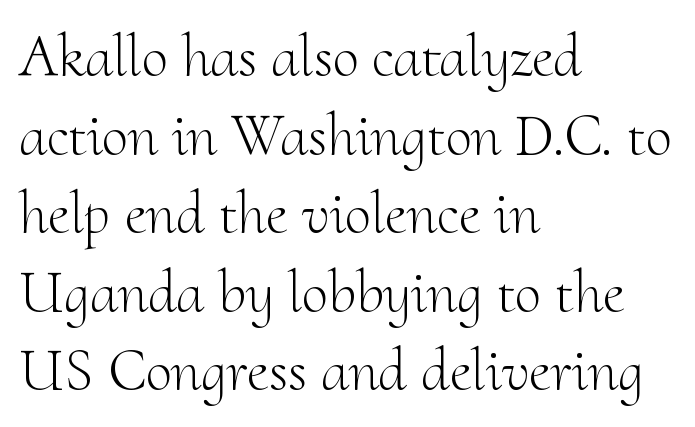
Q: Is the text bold? A: No.
Q: Is the text italic (slanted)? A: No, it is upright.
Q: Is the typeface a serif or a sans-serif typeface? A: Serif.
Q: Is the text underlined? A: No.
Q: How is the paragraph aligned? A: Left-aligned.
Q: Is the spacing between letters normal or unusually wide? A: Normal.
Q: Is the spacing between lines tight, normal or loose? A: Normal.
Q: Width (condensed, normal, or wide)? A: Normal.
Q: Stroke contrast? A: Medium.
Q: x-height? A: Small.
Q: Monospaced? A: No.
